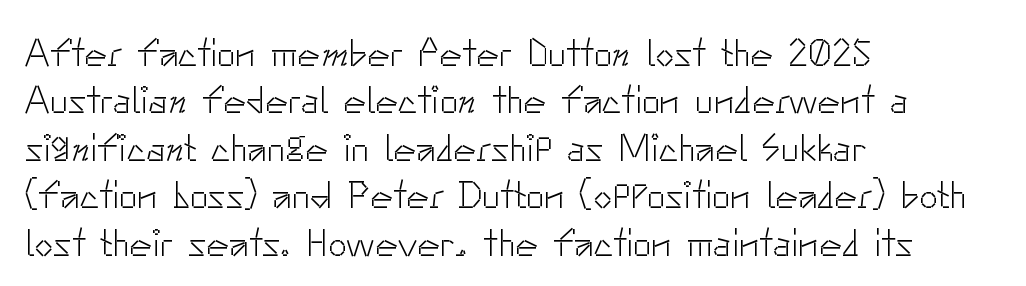
Summary of weight: not heavy and not bold. Check under the words: just untouched page. Here the designer chose a conventional face with non-uniform glyph widths. The lettering stays uniformly vertical, giving the passage a roman look. Standard letterfit; no display-style spreading of the glyphs.
